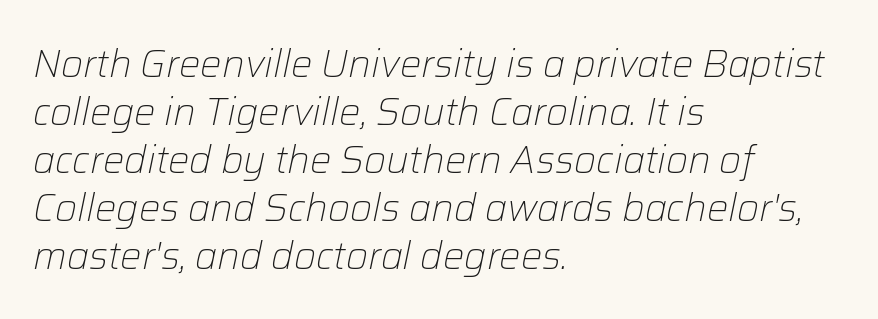
Summary of vertical rhythm: regular, with standard interline spacing. Notice how the stems are inclined rather than vertical — that's the hallmark of italics. Stems and bowls with no extra thickness — not bold. In CSS terms this would be text-align: left.
